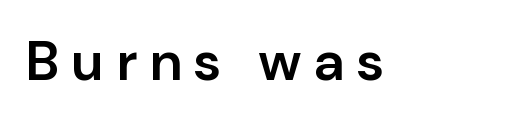
{"serif": "no", "italic": "no", "bold": "semi", "weight": "semibold", "width": "normal", "stroke_contrast": "low", "x_height": "medium", "monospaced": "no", "underline": "no", "letter_spacing": "wide", "letter_spacing_em": 0.21, "glyph_px": 55}
